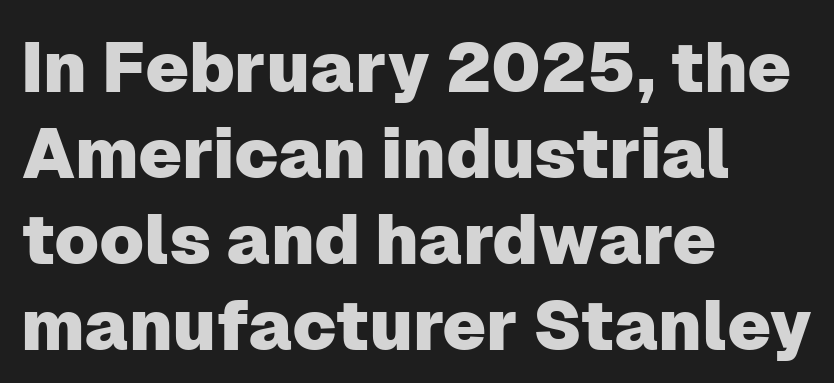
The image shows 70 px sans-serif type, upright; set left-aligned, line spacing 1.23x, normal letter spacing, not underlined; low stroke contrast and a medium x-height.
